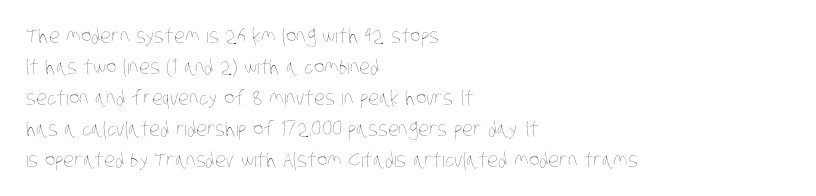
Lines of text with bare space underneath. The vertical gap from one line to the next is medium. Horizontal alignment here is leftward, the default for most running prose. Students, note that the glyphs here touch the page at normal intervals. This reads as an unemphasized weight, regular at the heaviest.
